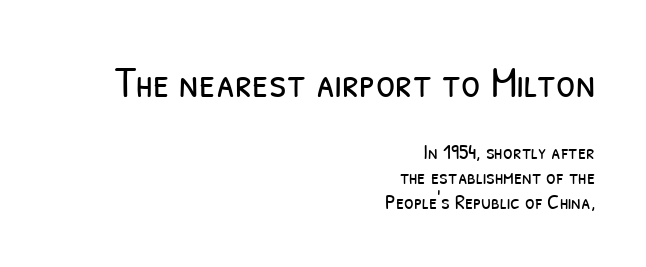
{"serif": "no", "bold": "no", "weight": "light", "width": "condensed", "stroke_contrast": "low", "x_height": "medium", "monospaced": "no", "underline": "no", "align": "right", "line_spacing": "tight", "line_spacing_ratio": 1.13, "letter_spacing": "normal", "letter_spacing_em": 0.0, "larger_block": "first", "size_ratio": 2.0, "glyph_px": 44}
